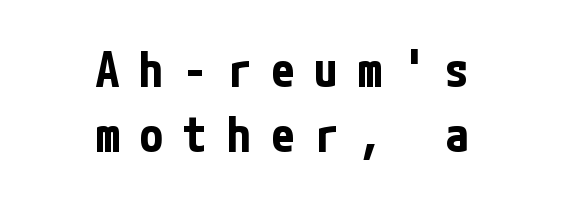
Q: Is the text bold? A: Yes.
Q: Is the text italic (slanted)? A: No, it is upright.
Q: Is the typeface a serif or a sans-serif typeface? A: Sans-serif.
Q: Is the text underlined? A: No.
Q: How is the paragraph aligned? A: Centered.
Q: Is the spacing between letters normal or unusually wide? A: Unusually wide.
Q: Is the spacing between lines tight, normal or loose? A: Normal.
Q: Width (condensed, normal, or wide)? A: Condensed.
Q: Stroke contrast? A: Low.
Q: x-height? A: Medium.
